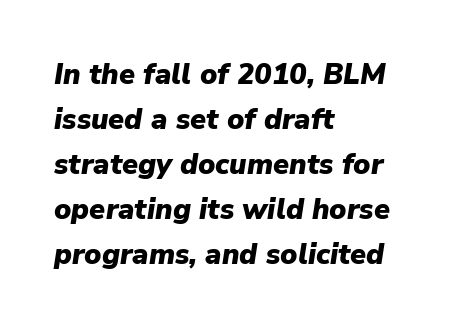
You could not count columns in this text — the font is proportionally spaced. This rendering leaves character spacing at its baseline value. If you drew a line through each stem, it would be angled. Only glyphs here, with clear space below each row.
